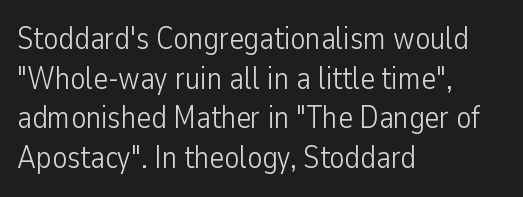
Q: Is the text bold? A: No.
Q: Is the text italic (slanted)? A: No, it is upright.
Q: Is the typeface a serif or a sans-serif typeface? A: Sans-serif.
Q: Is the text underlined? A: No.
Q: How is the paragraph aligned? A: Left-aligned.
Q: Is the spacing between letters normal or unusually wide? A: Normal.
Q: Is the spacing between lines tight, normal or loose? A: Normal.
Q: Width (condensed, normal, or wide)? A: Condensed.
Q: Stroke contrast? A: Low.
Q: x-height? A: Medium.
Q: Monospaced? A: No.
